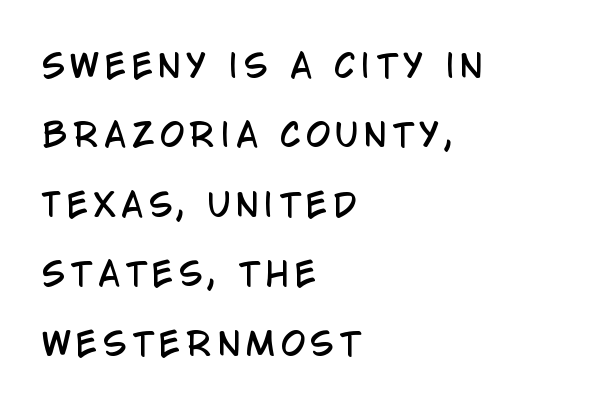
The image shows 31 px condensed sans-serif type, upright; set left-aligned, loose line spacing (2.24x), not underlined; low stroke contrast and a large x-height.
